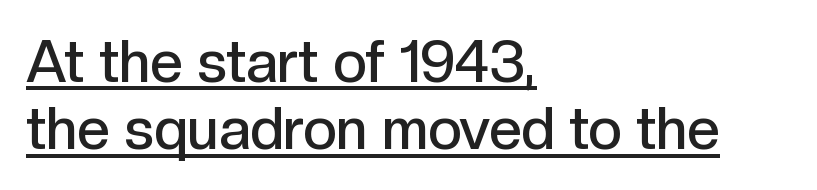
The glyphs have the mass of a demibold cut, below bold. This sample is left-justified, so line endings fall wherever the words run out. Proportional: the letters do not fall into vertical columns. This is sans-serif lettering, the kind often seen on screens and signage. Look at the tracking — it's just the regular setting, nothing added. Descenders here cross a horizontal rule under the line.
